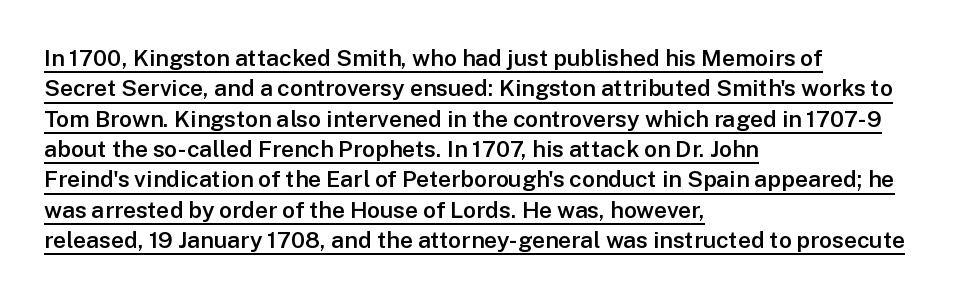
{"italic": "no", "bold": "semi", "underline": "yes", "align": "left", "line_spacing": "normal", "line_spacing_ratio": 1.32, "letter_spacing": "normal", "letter_spacing_em": 0.0, "glyph_px": 23}
